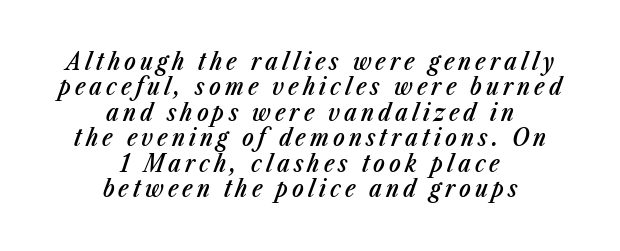
{"italic": "yes", "lean": "right", "slant_degrees": 23, "bold": "semi", "underline": "no", "align": "center", "line_spacing": "tight", "line_spacing_ratio": 1.06, "glyph_px": 24}
